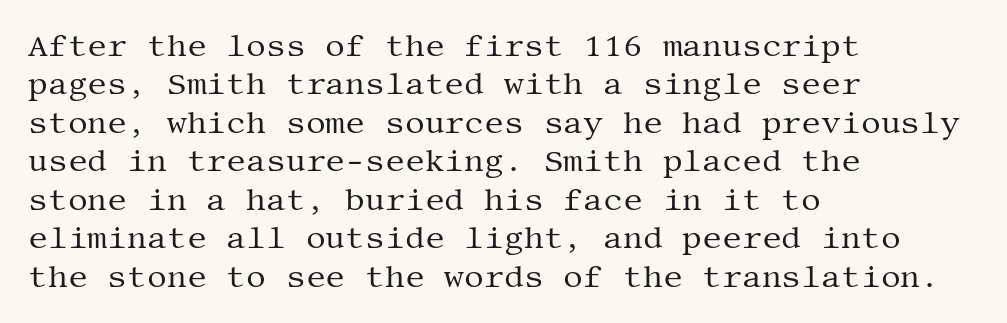
The image shows 31 px regular-weight serif type, upright; set left-aligned, line spacing 1.24x, normal letter spacing, not underlined; medium stroke contrast and a large x-height.
